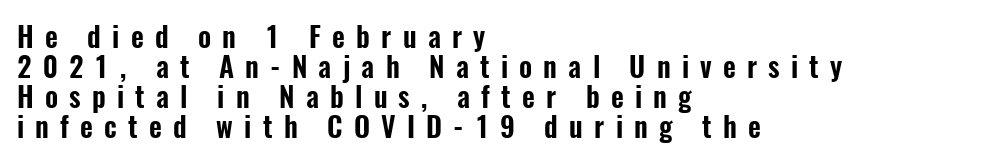
Q: Is the text italic (slanted)? A: No, it is upright.
Q: Is the typeface a serif or a sans-serif typeface? A: Sans-serif.
Q: Is the text underlined? A: No.
Q: How is the paragraph aligned? A: Left-aligned.
Q: Is the spacing between letters normal or unusually wide? A: Unusually wide.
Q: Is the spacing between lines tight, normal or loose? A: Tight.
Q: Width (condensed, normal, or wide)? A: Condensed.
Q: Stroke contrast? A: Low.
Q: x-height? A: Medium.
Q: Monospaced? A: No.
